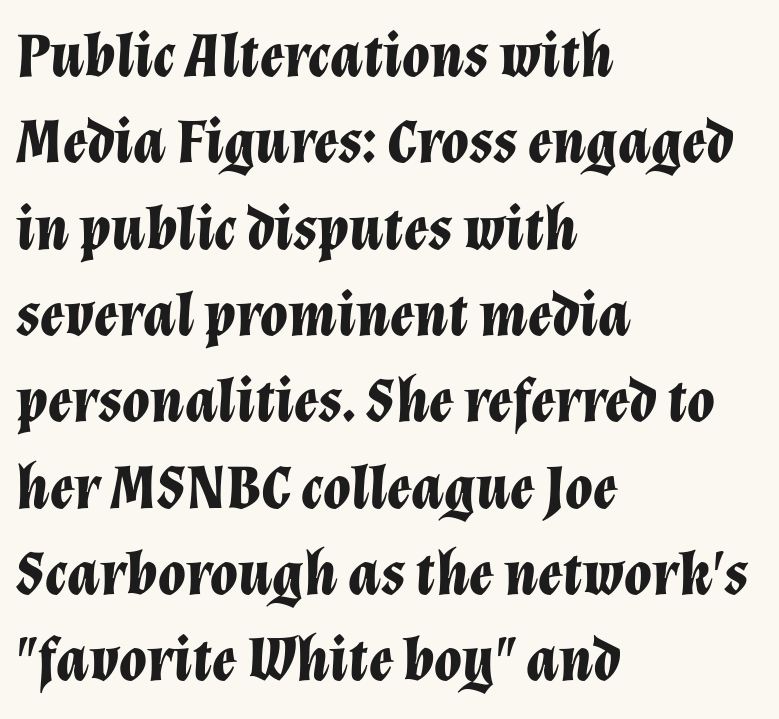
The image shows 63 px bold type, italic (leaning right); set left-aligned, normal line spacing (1.37x), normal letter spacing, not underlined; low stroke contrast and a medium x-height.
